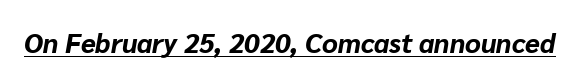
Heavy-handed strokes throughout: this text is bold. It's the slanting kind of type. This sample uses plain, unmodified letter spacing. This is underlined copy, the kind a proofreader might mark for attention.
